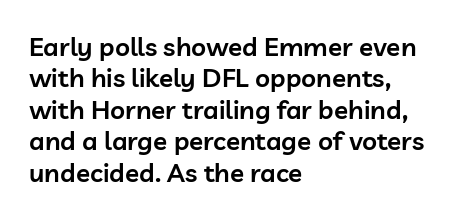
Here the glyphs are tracked normally, forming tight word shapes. Posture: vertical. Quick note: underline off. In CSS terms this would be text-align: left. This is moderately heavy type, rendered in semibold.
